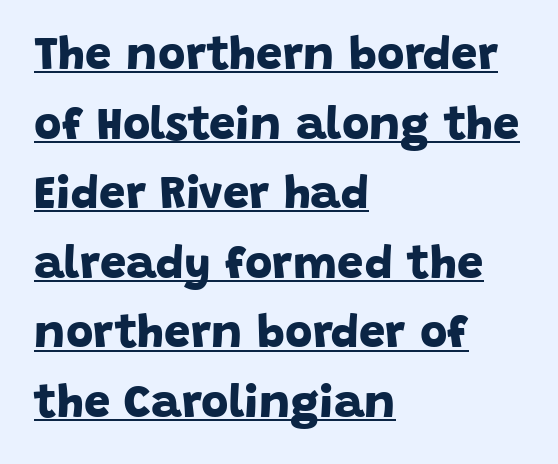
{"serif": "no", "bold": "yes", "weight": "bold", "width": "normal", "stroke_contrast": "low", "x_height": "large", "monospaced": "no", "underline": "yes", "align": "left", "line_spacing": "normal", "line_spacing_ratio": 1.48, "letter_spacing": "normal", "letter_spacing_em": 0.0, "glyph_px": 47}
